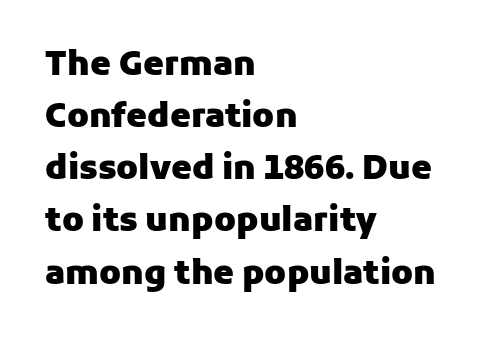
The image shows 33 px heavy sans-serif type, upright; set left-aligned, normal line spacing (1.58x), normal letter spacing, not underlined; low stroke contrast and a medium x-height.
